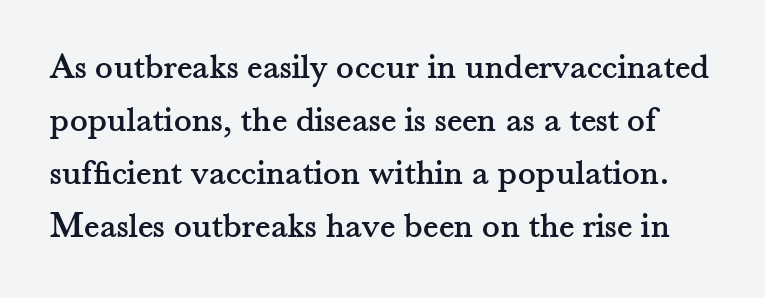
The image shows 37 px serif type, upright; set normal line spacing (1.43x), normal letter spacing, not underlined; medium stroke contrast and a small x-height.
